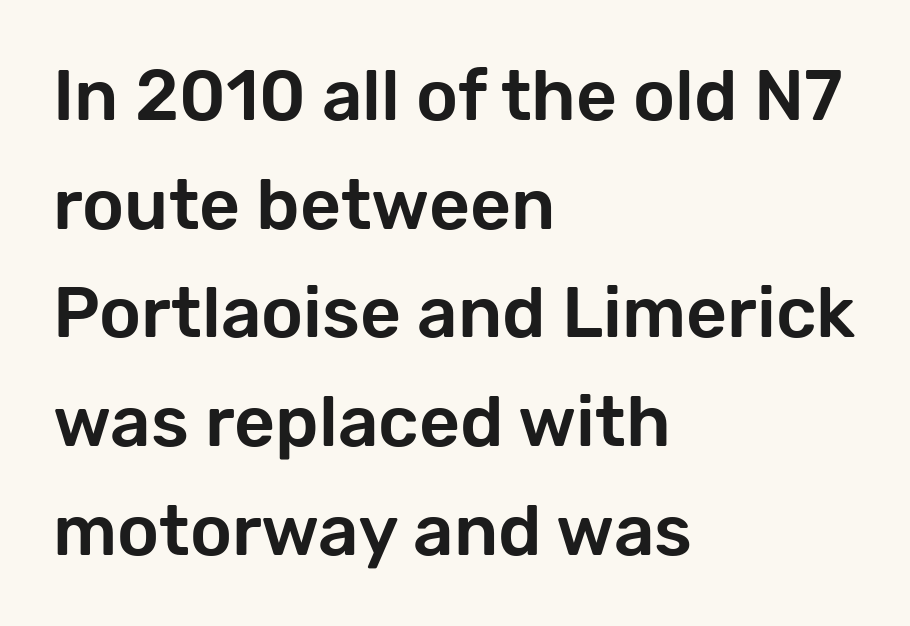
{"serif": "no", "italic": "no", "width": "normal", "stroke_contrast": "low", "x_height": "medium", "monospaced": "no", "underline": "no", "align": "left", "line_spacing": "normal", "line_spacing_ratio": 1.53, "letter_spacing": "normal", "letter_spacing_em": 0.0, "glyph_px": 71}
